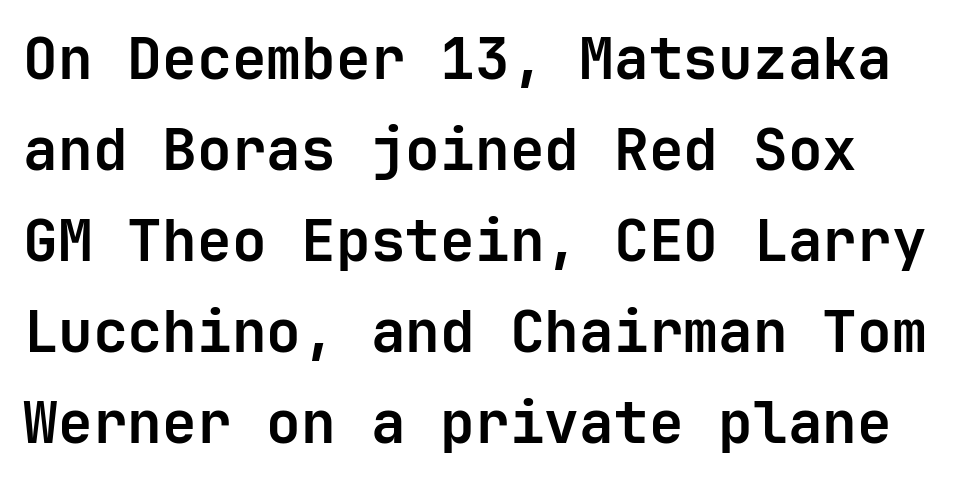
The image shows 58 px semibold sans-serif type, upright; set left-aligned, normal line spacing (1.57x), normal letter spacing, not underlined; low stroke contrast and a medium x-height.
